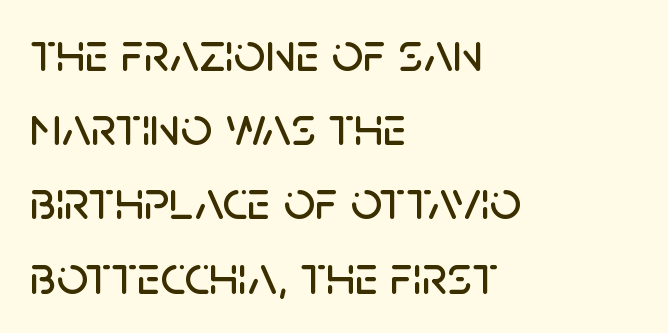
A typesetter would mark this as roman, not italic. How are the letters spaced? Ordinarily, with no added tracking. Look at the bottom of the vertical strokes: they stop flat, with no serifs. This rendering features lettering with no underline. Notice how the passage keeps a crisp vertical edge on the left only.
